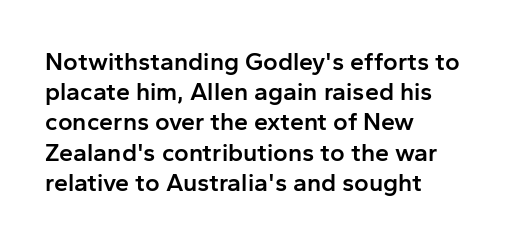
{"italic": "no", "bold": "semi", "underline": "no", "align": "left", "line_spacing_ratio": 1.21, "letter_spacing": "normal", "letter_spacing_em": 0.0, "glyph_px": 25}
